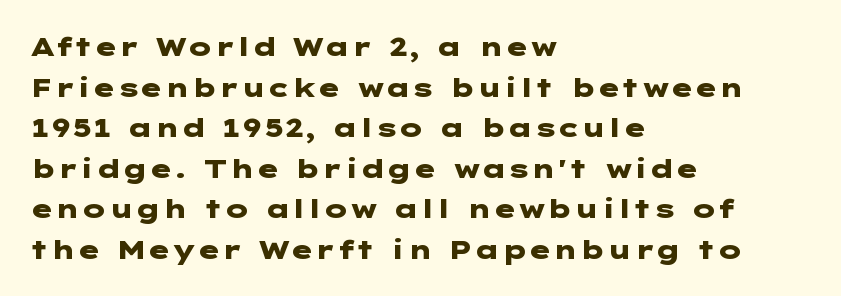
Students, note that the glyphs here touch the page at normal intervals. Lines of text with bare space underneath. Short and long lines alike share a common starting point at left. The font's upright variant was chosen for this text.
